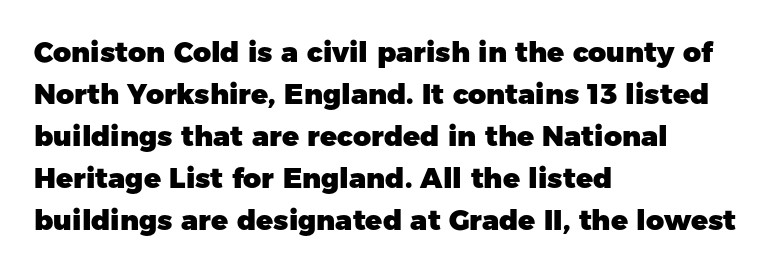
Normally led — the rows are evenly, conventionally spaced. A roman cut, with each character standing at attention. Each word holds together tightly as a unit, with standard inter-letter gaps. Unlike a traditional serif, this face leaves its strokes unadorned.
